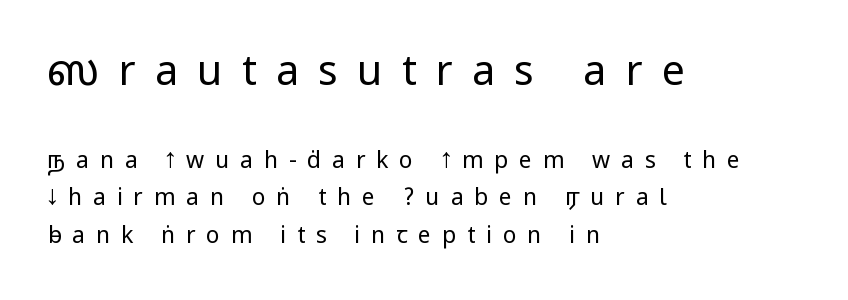
{"serif": "no", "italic": "no", "bold": "no", "weight": "regular", "width": "condensed", "stroke_contrast": "low", "underline": "no", "align": "left", "line_spacing": "normal", "line_spacing_ratio": 1.62, "letter_spacing": "wide", "letter_spacing_em": 0.47, "larger_block": "first", "size_ratio": 1.78, "glyph_px": 41}
